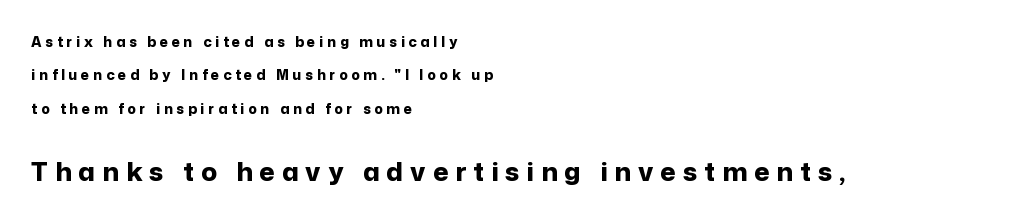
Q: Is the text bold? A: Yes.
Q: Is the text italic (slanted)? A: No, it is upright.
Q: Is the text underlined? A: No.
Q: How is the paragraph aligned? A: Left-aligned.
Q: Is the spacing between letters normal or unusually wide? A: Unusually wide.
Q: Is the spacing between lines tight, normal or loose? A: Loose.
Q: Which block of text is set in a larger size, the first (top) or the second (bottom)? A: The second (bottom) one.
